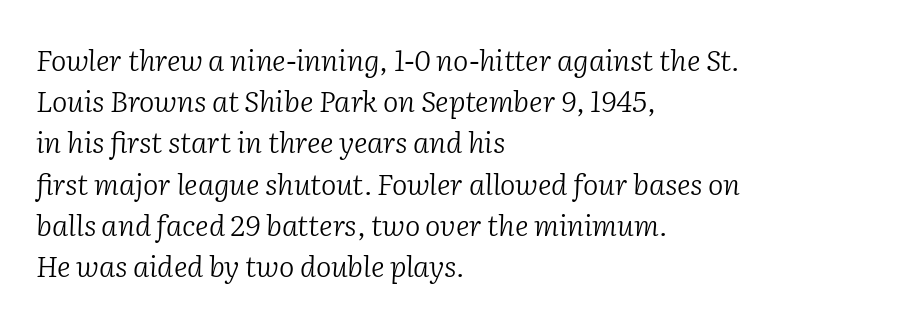
Q: Is the text bold? A: No.
Q: Is the text italic (slanted)? A: Yes, it leans right by about 2 degrees.
Q: Is the typeface a serif or a sans-serif typeface? A: Serif.
Q: Is the text underlined? A: No.
Q: How is the paragraph aligned? A: Left-aligned.
Q: Is the spacing between letters normal or unusually wide? A: Normal.
Q: Is the spacing between lines tight, normal or loose? A: Normal.
Q: Width (condensed, normal, or wide)? A: Normal.
Q: Stroke contrast? A: Low.
Q: x-height? A: Medium.
Q: Monospaced? A: No.
